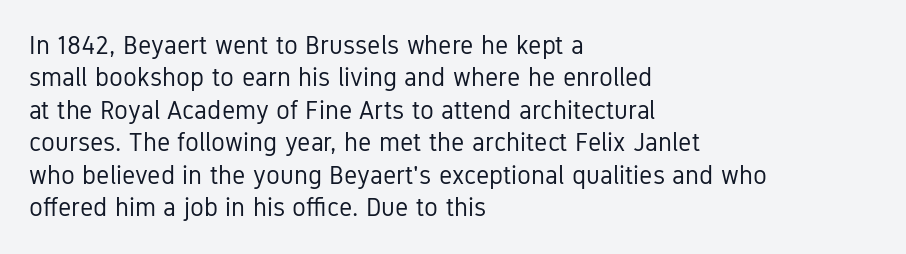
The image shows 26 px text type, upright; set left-aligned, normal line spacing (1.25x), normal letter spacing, not underlined.
